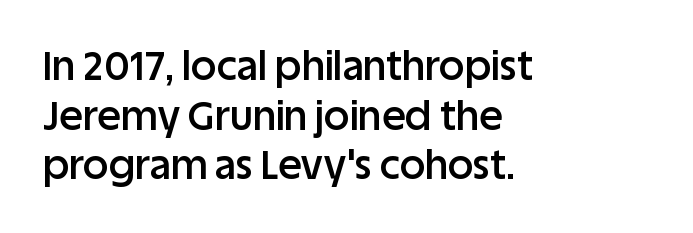
Q: Is the text bold? A: Semi-bold.
Q: Is the text italic (slanted)? A: No, it is upright.
Q: Is the typeface a serif or a sans-serif typeface? A: Sans-serif.
Q: Is the text underlined? A: No.
Q: How is the paragraph aligned? A: Left-aligned.
Q: Is the spacing between letters normal or unusually wide? A: Normal.
Q: Width (condensed, normal, or wide)? A: Normal.
Q: Stroke contrast? A: Low.
Q: x-height? A: Large.
Q: Monospaced? A: No.
